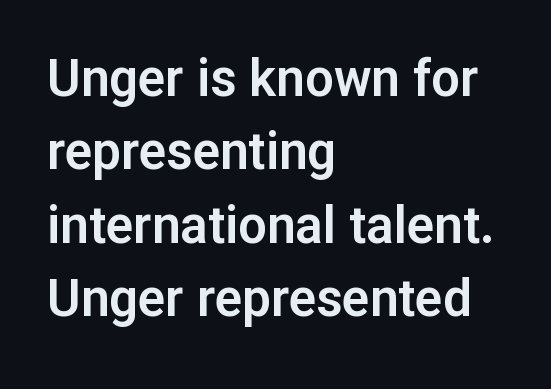
Q: Is the text italic (slanted)? A: No, it is upright.
Q: Is the typeface a serif or a sans-serif typeface? A: Sans-serif.
Q: Is the text underlined? A: No.
Q: How is the paragraph aligned? A: Left-aligned.
Q: Is the spacing between letters normal or unusually wide? A: Normal.
Q: Is the spacing between lines tight, normal or loose? A: Normal.
Q: Width (condensed, normal, or wide)? A: Normal.
Q: Stroke contrast? A: Low.
Q: x-height? A: Medium.
Q: Monospaced? A: No.
